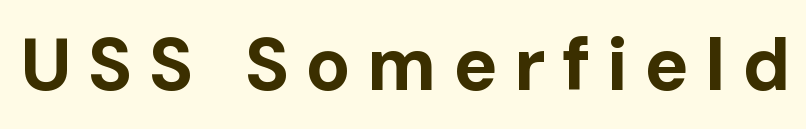
Q: Is the text bold? A: Yes.
Q: Is the text italic (slanted)? A: No, it is upright.
Q: Is the typeface a serif or a sans-serif typeface? A: Sans-serif.
Q: Is the text underlined? A: No.
Q: Is the spacing between letters normal or unusually wide? A: Unusually wide.
Q: Width (condensed, normal, or wide)? A: Normal.
Q: Stroke contrast? A: Low.
Q: x-height? A: Medium.
Q: Monospaced? A: No.
